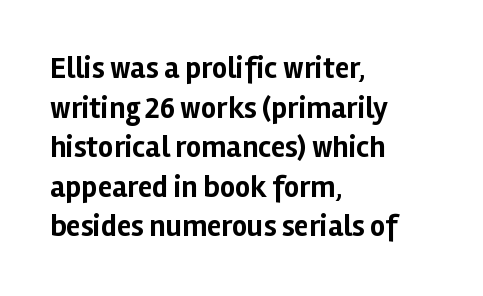
{"serif": "no", "italic": "no", "bold": "yes", "weight": "bold", "width": "normal", "stroke_contrast": "low", "x_height": "medium", "monospaced": "no", "underline": "no", "align": "left", "line_spacing": "normal", "line_spacing_ratio": 1.32, "letter_spacing": "normal", "letter_spacing_em": 0.0, "glyph_px": 30}
